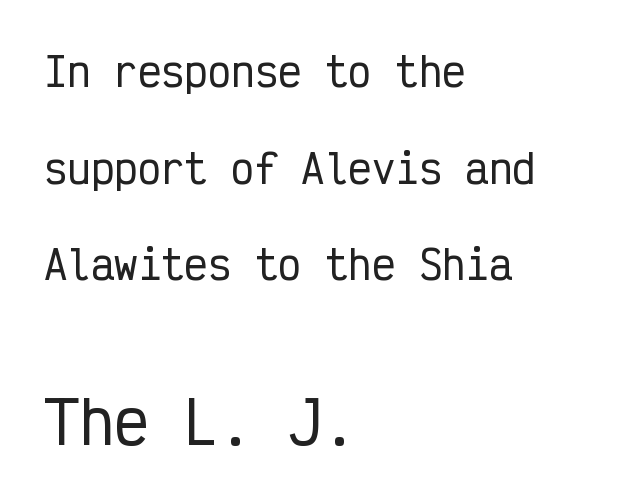
The image shows 58 px condensed sans-serif type, upright, monospaced; set left-aligned, loose line spacing (2.48x), normal letter spacing, not underlined; the second (bottom) block is 1.49x larger; low stroke contrast and a medium x-height.
